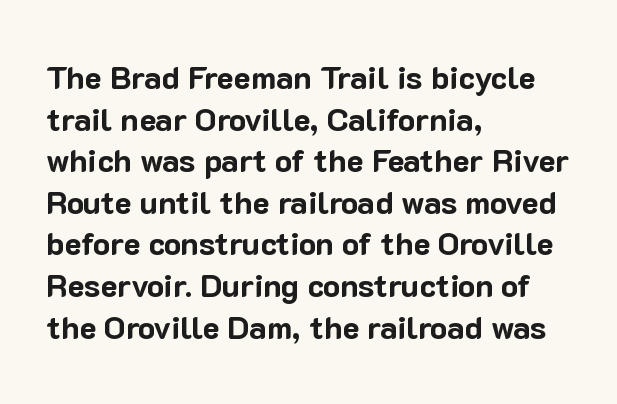
Vertically, the passage feels balanced, rows spaced as you'd expect. Layout note: lines flush left. The face used here is a sans, in the tradition of grotesques and geometrics. What stands out about the letter spacing? Nothing — it is the standard amount.
